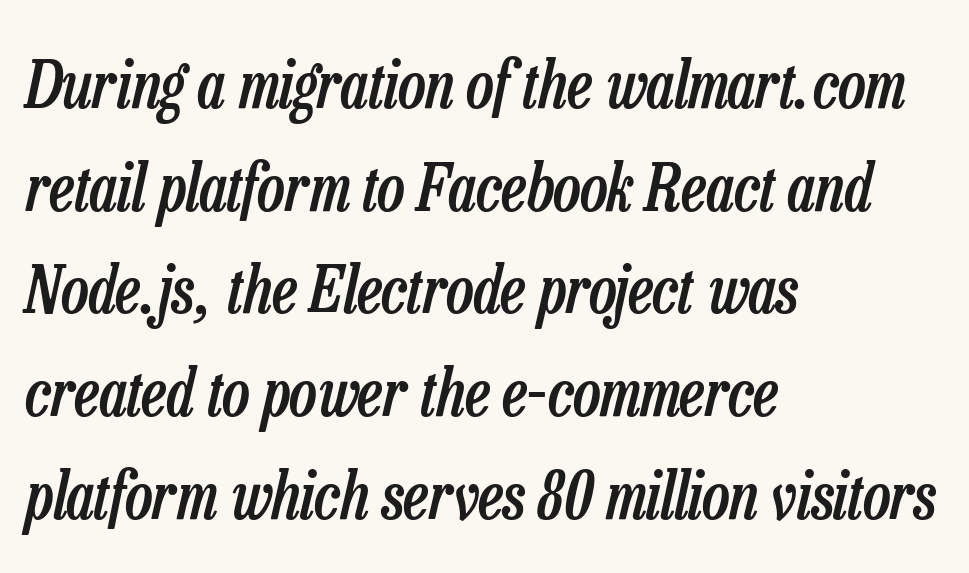
Q: Is the text bold? A: Semi-bold.
Q: Is the text italic (slanted)? A: Yes, it leans right by about 13 degrees.
Q: Is the text underlined? A: No.
Q: How is the paragraph aligned? A: Left-aligned.
Q: Is the spacing between letters normal or unusually wide? A: Normal.
Q: Is the spacing between lines tight, normal or loose? A: Normal.
Q: Width (condensed, normal, or wide)? A: Condensed.
Q: Stroke contrast? A: Low.
Q: x-height? A: Medium.
Q: Monospaced? A: No.
